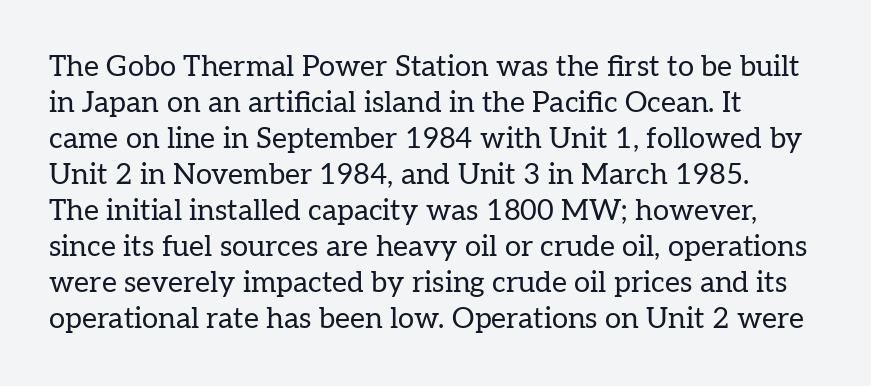
The image shows 29 px regular-weight serif type, upright; set left-aligned, line spacing 1.24x, normal letter spacing, not underlined; low stroke contrast and a medium x-height.
